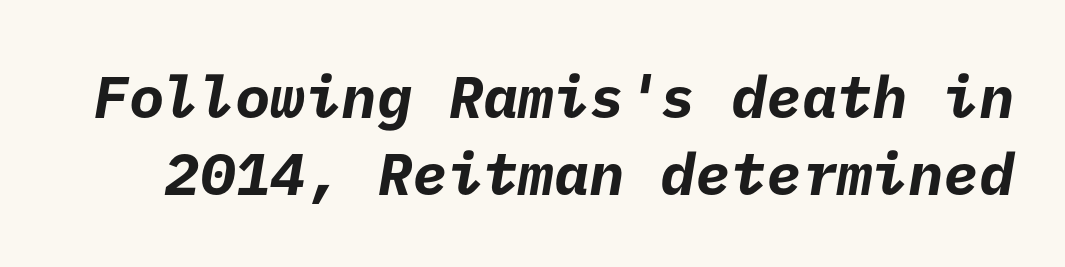
{"serif": "no", "bold": "yes", "weight": "bold", "width": "normal", "stroke_contrast": "low", "x_height": "medium", "underline": "no", "line_spacing": "normal", "line_spacing_ratio": 1.31, "letter_spacing": "normal", "letter_spacing_em": 0.0, "glyph_px": 59}
